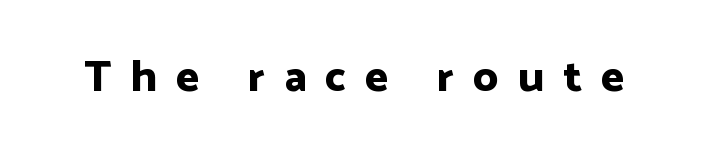
The image shows 44 px bold sans-serif type, upright; set unusually wide letter spacing (+0.44 em), not underlined; low stroke contrast and a medium x-height.
